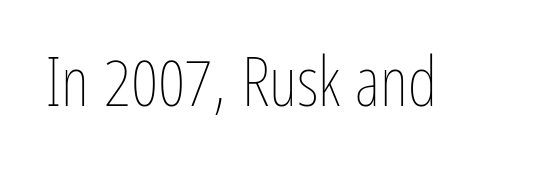
{"italic": "no", "bold": "no", "weight": "thin", "width": "condensed", "stroke_contrast": "low", "x_height": "medium", "monospaced": "no", "underline": "no", "letter_spacing": "normal", "letter_spacing_em": 0.0, "glyph_px": 68}
